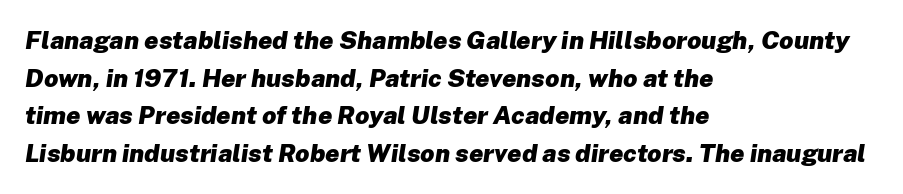
Tall strokes in this sample are angled rather than plumb. Between one letter and the next there's only the usual sliver of space. In terms of leading, this rendering sits right in the middle. Plain, unruled lines of type. This rendering uses left alignment, leaving the right contour irregular.
